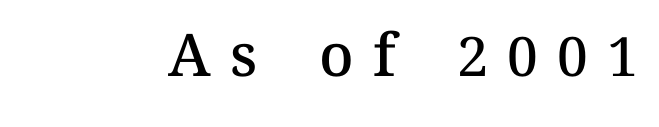
Q: Is the text bold? A: Semi-bold.
Q: Is the text italic (slanted)? A: No, it is upright.
Q: Is the text underlined? A: No.
Q: Is the spacing between letters normal or unusually wide? A: Unusually wide.
Q: Width (condensed, normal, or wide)? A: Normal.
Q: Stroke contrast? A: Medium.
Q: x-height? A: Medium.
Q: Monospaced? A: No.
